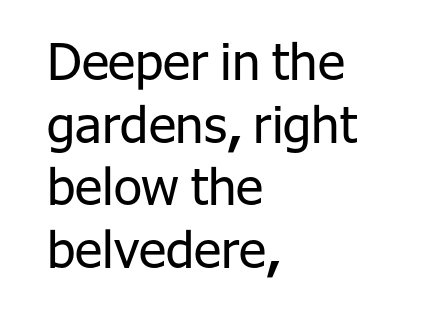
Q: Is the text bold? A: No.
Q: Is the text italic (slanted)? A: No, it is upright.
Q: Is the typeface a serif or a sans-serif typeface? A: Sans-serif.
Q: Is the text underlined? A: No.
Q: How is the paragraph aligned? A: Left-aligned.
Q: Is the spacing between letters normal or unusually wide? A: Normal.
Q: Width (condensed, normal, or wide)? A: Normal.
Q: Stroke contrast? A: Low.
Q: x-height? A: Medium.
Q: Monospaced? A: No.
